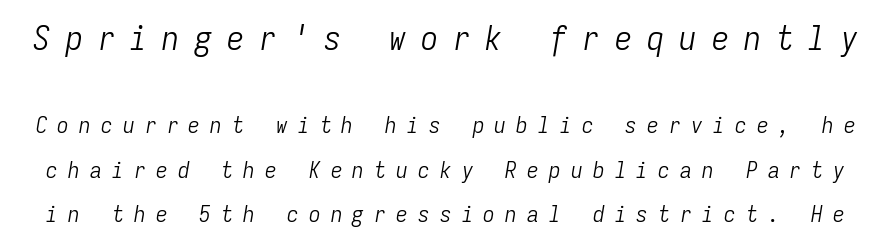
Q: Is the text bold? A: No.
Q: Is the text italic (slanted)? A: Yes, it leans right by about 9 degrees.
Q: Is the text underlined? A: No.
Q: Is the spacing between letters normal or unusually wide? A: Unusually wide.
Q: Is the spacing between lines tight, normal or loose? A: Loose.
Q: Which block of text is set in a larger size, the first (top) or the second (bottom)? A: The first (top) one.
Q: Width (condensed, normal, or wide)? A: Condensed.
Q: Stroke contrast? A: Low.
Q: x-height? A: Medium.
Q: Monospaced? A: Yes.
